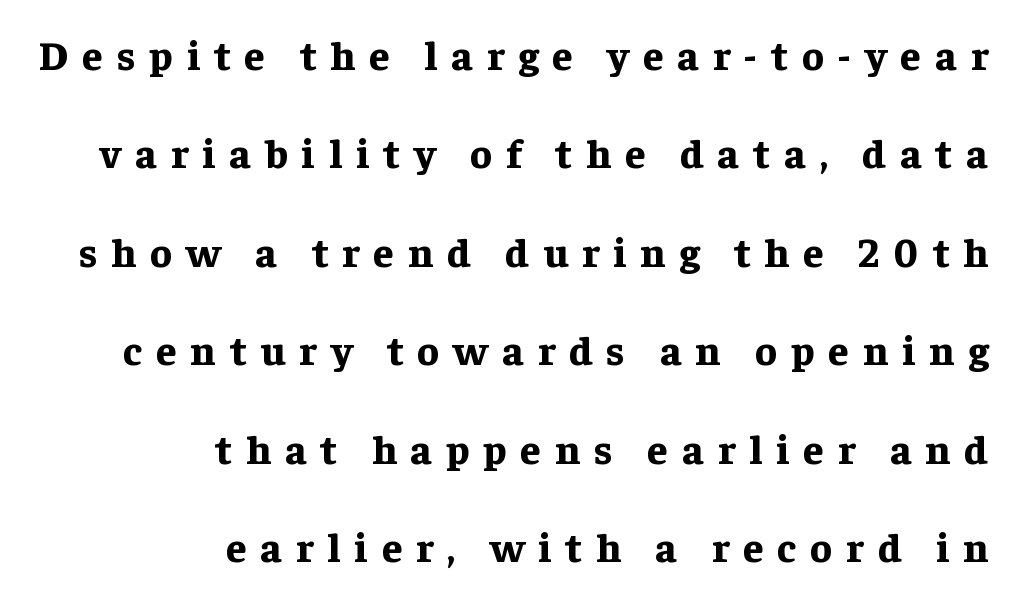
Q: Is the text bold? A: Yes.
Q: Is the text italic (slanted)? A: No, it is upright.
Q: Is the typeface a serif or a sans-serif typeface? A: Serif.
Q: Is the text underlined? A: No.
Q: How is the paragraph aligned? A: Right-aligned.
Q: Is the spacing between letters normal or unusually wide? A: Unusually wide.
Q: Is the spacing between lines tight, normal or loose? A: Loose.
Q: Width (condensed, normal, or wide)? A: Normal.
Q: Stroke contrast? A: Low.
Q: x-height? A: Medium.
Q: Monospaced? A: No.
